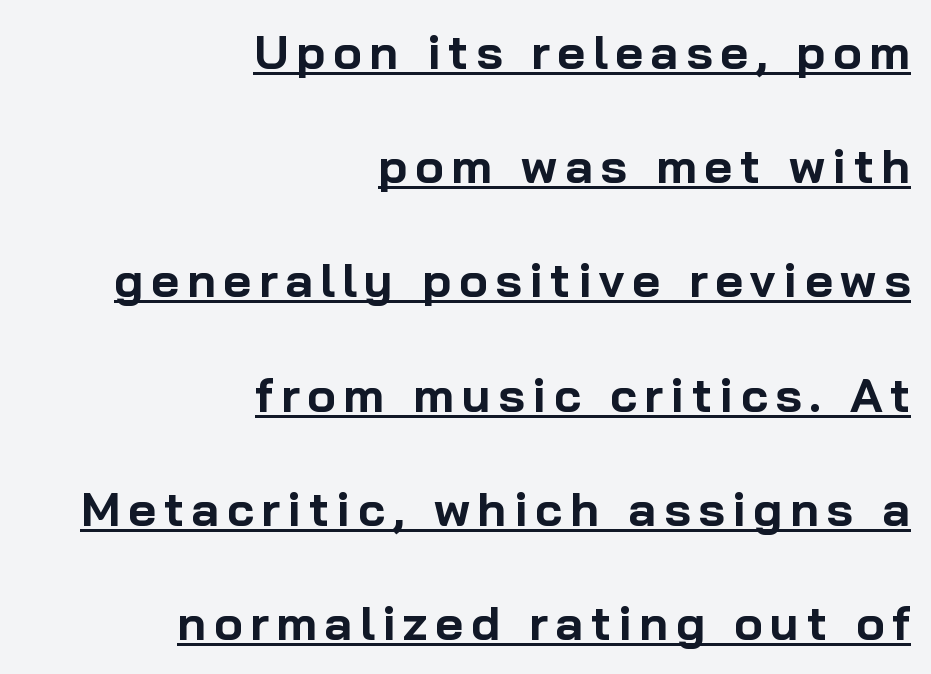
Loosely led — the rows are spread out. A baseline rule has been typeset under these characters. The rendering uses natural spacing where letterforms have individual widths. The font is running at its bold setting. Casual observation: everything's shoved over to the right. Quick note: not italic, upright.
